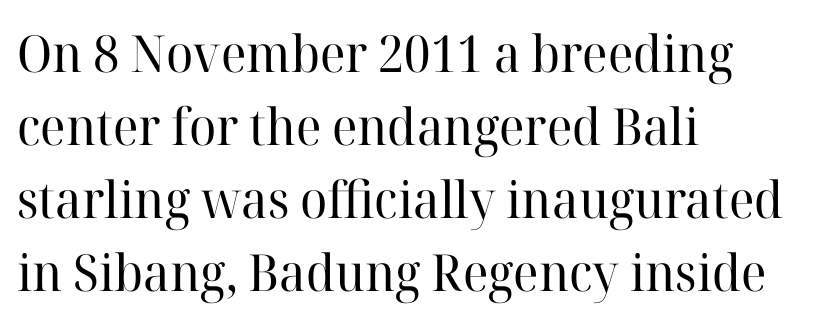
Are there feet on the stems? There are — it's a serif. The block of text has a typical density, with ordinary space between rows. Glance below the letters and you will spot only blank space. The type sits square on the baseline with zero lean. In CSS terms this would be text-align: left. Summary of weight: not heavy and not bold.
